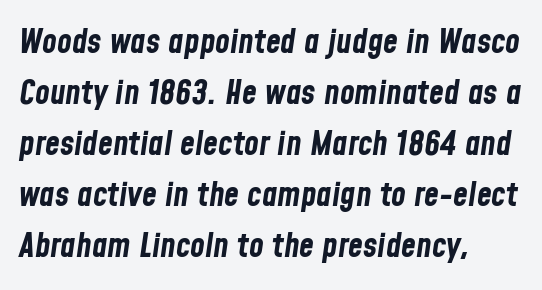
Tall strokes in this sample are angled rather than plumb. You could not count columns in this text — the font is proportionally spaced. In terms of leading, this rendering sits right in the middle. Nobody drew a line under any word here. Does extra space separate the letters? No, they use regular spacing.
